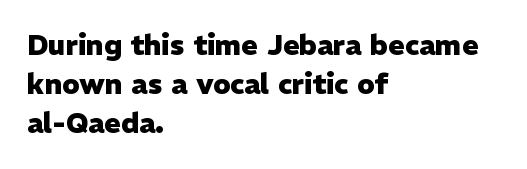
The image shows 28 px heavy sans-serif type, upright; set left-aligned, normal line spacing (1.4x), normal letter spacing, not underlined; low stroke contrast and a medium x-height.
